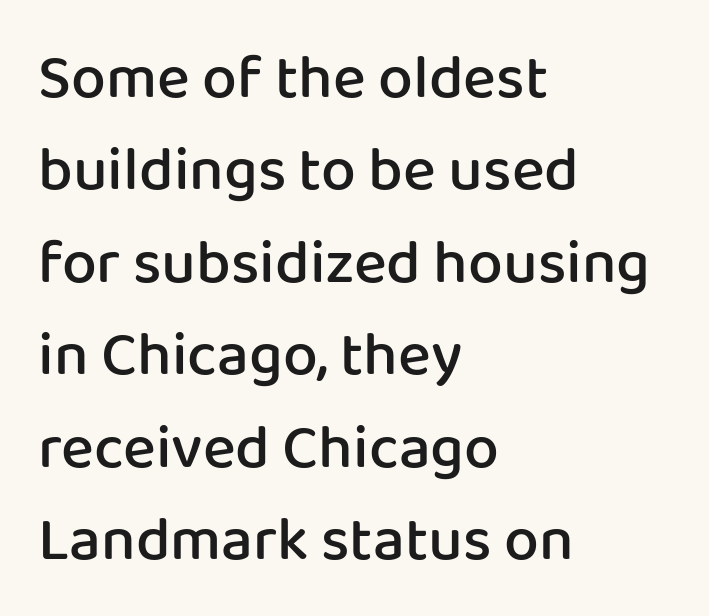
The image shows 62 px semibold sans-serif type, upright; set left-aligned, normal line spacing (1.49x), normal letter spacing, not underlined; low stroke contrast and a medium x-height.
